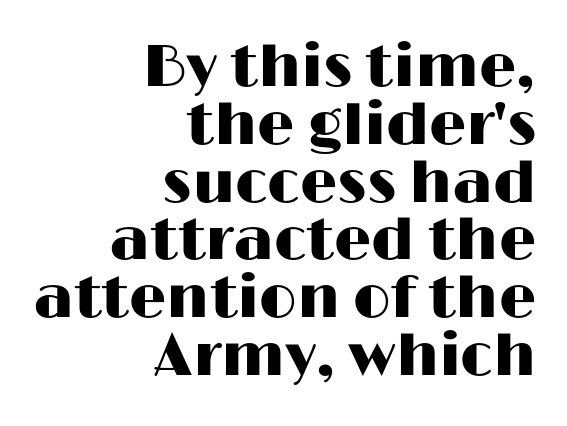
Q: Is the text italic (slanted)? A: No, it is upright.
Q: Is the typeface a serif or a sans-serif typeface? A: Sans-serif.
Q: Is the text underlined? A: No.
Q: How is the paragraph aligned? A: Right-aligned.
Q: Is the spacing between letters normal or unusually wide? A: Normal.
Q: Is the spacing between lines tight, normal or loose? A: Tight.
Q: Width (condensed, normal, or wide)? A: Wide.
Q: Stroke contrast? A: High.
Q: x-height? A: Medium.
Q: Monospaced? A: No.
